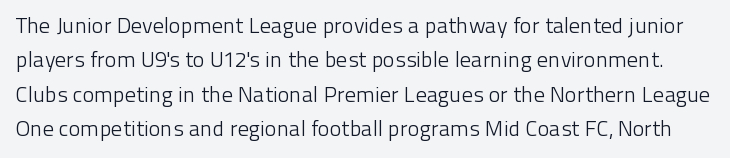
When letters stand straight like this, we call the style roman or upright. Compared with typical body copy, the letter spacing here is the same. The words here are not underlined. No letter is thick-stroked: the sample isn't bold.
